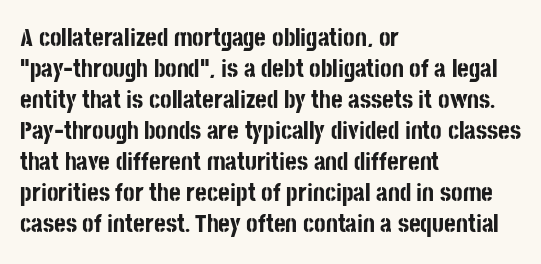
The image shows 25 px bold type, upright; set left-aligned, line spacing 1.24x, normal letter spacing, not underlined.
